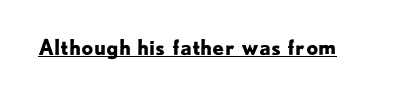
{"italic": "no", "bold": "yes", "underline": "yes", "letter_spacing": "normal", "letter_spacing_em": 0.0, "glyph_px": 21}
